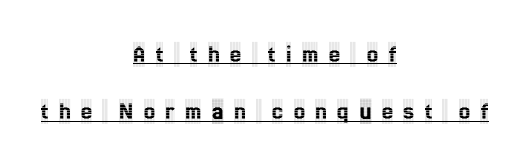
Students, note that the glyphs here are deliberately spaced far apart. Quick note: underline on. Is there any slant? The stems are plumb. Every row of glyphs is offset so its center matches the block's center.
